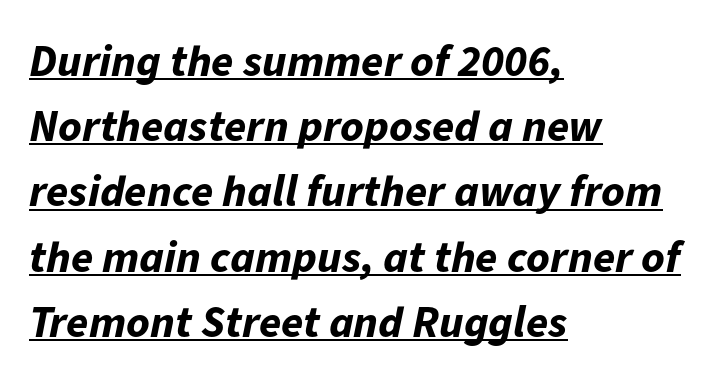
{"italic": "yes", "lean": "right", "slant_degrees": 11, "bold": "yes", "weight": "bold", "width": "normal", "stroke_contrast": "low", "x_height": "medium", "monospaced": "no", "underline": "yes", "align": "left", "line_spacing": "normal", "line_spacing_ratio": 1.45, "letter_spacing": "normal", "letter_spacing_em": 0.0, "glyph_px": 45}
